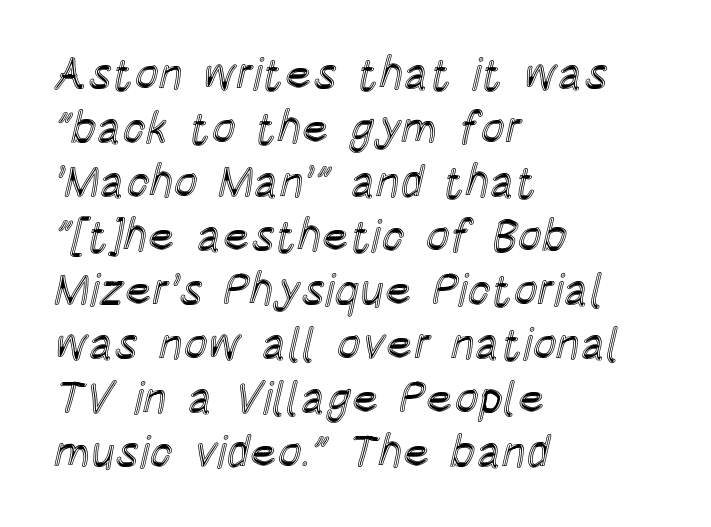
{"width": "condensed", "x_height": "large", "monospaced": "no", "underline": "no", "align": "left", "line_spacing_ratio": 1.2, "letter_spacing": "normal", "letter_spacing_em": 0.0, "glyph_px": 45}
